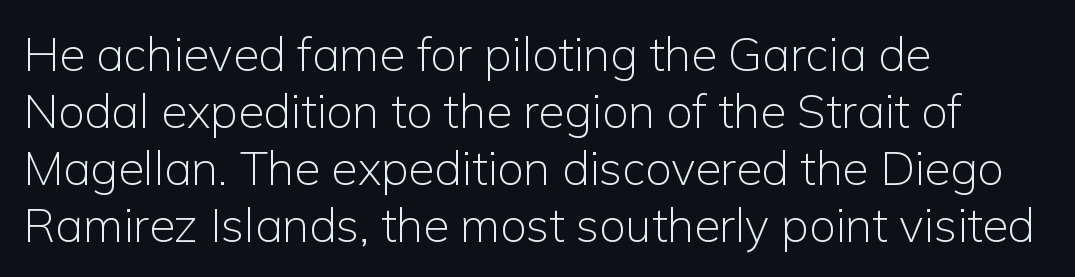
The image shows 47 px light sans-serif type, upright; set left-aligned, line spacing 1.21x, normal letter spacing, not underlined; low stroke contrast and a medium x-height.
